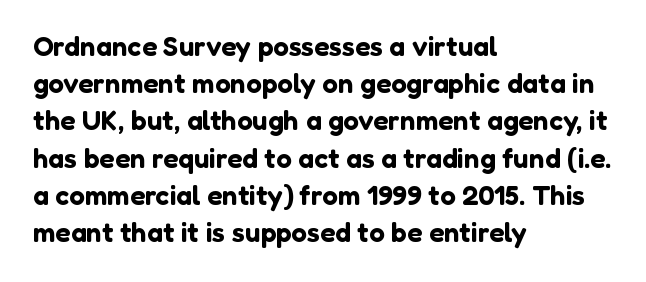
Q: Is the text italic (slanted)? A: No, it is upright.
Q: Is the typeface a serif or a sans-serif typeface? A: Sans-serif.
Q: Is the text underlined? A: No.
Q: How is the paragraph aligned? A: Left-aligned.
Q: Is the spacing between letters normal or unusually wide? A: Normal.
Q: Is the spacing between lines tight, normal or loose? A: Normal.
Q: Width (condensed, normal, or wide)? A: Normal.
Q: Stroke contrast? A: Low.
Q: x-height? A: Medium.
Q: Monospaced? A: No.
